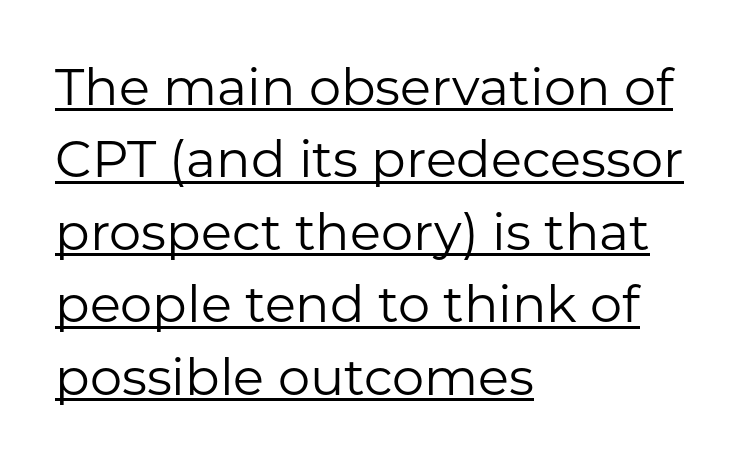
Q: Is the text bold? A: No.
Q: Is the text italic (slanted)? A: No, it is upright.
Q: Is the typeface a serif or a sans-serif typeface? A: Sans-serif.
Q: Is the text underlined? A: Yes.
Q: How is the paragraph aligned? A: Left-aligned.
Q: Is the spacing between letters normal or unusually wide? A: Normal.
Q: Is the spacing between lines tight, normal or loose? A: Normal.
Q: Width (condensed, normal, or wide)? A: Normal.
Q: Stroke contrast? A: Low.
Q: x-height? A: Medium.
Q: Monospaced? A: No.
